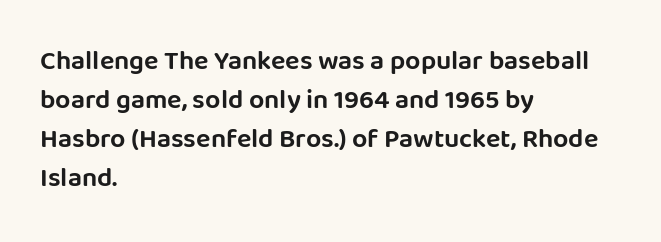
Evenly set lines give the paragraph a standard silhouette. What stands out about the letter spacing? Nothing — it is the standard amount. Glance below the letters and you will spot only blank space. The compositor pushed each line to the left boundary. The axis of the letterforms is exactly vertical.
